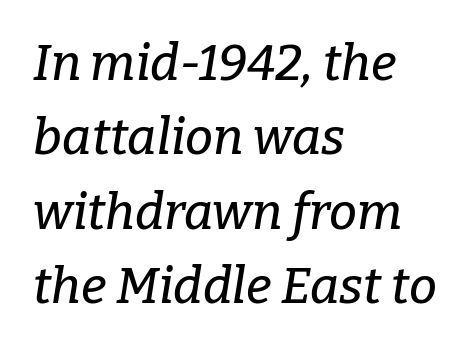
{"serif": "yes", "italic": "yes", "lean": "right", "slant_degrees": 9, "width": "normal", "stroke_contrast": "low", "x_height": "medium", "monospaced": "no", "underline": "no", "align": "left", "line_spacing": "normal", "line_spacing_ratio": 1.49, "letter_spacing": "normal", "letter_spacing_em": 0.0, "glyph_px": 50}
